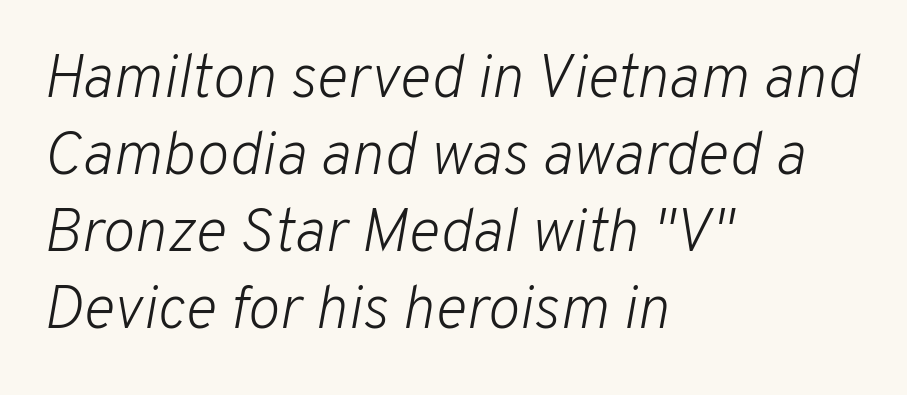
Q: Is the text bold? A: No.
Q: Is the text italic (slanted)? A: Yes, it leans right by about 10 degrees.
Q: Is the text underlined? A: No.
Q: How is the paragraph aligned? A: Left-aligned.
Q: Is the spacing between letters normal or unusually wide? A: Normal.
Q: Is the spacing between lines tight, normal or loose? A: Normal.
Q: Width (condensed, normal, or wide)? A: Normal.
Q: Stroke contrast? A: Low.
Q: x-height? A: Medium.
Q: Monospaced? A: No.
